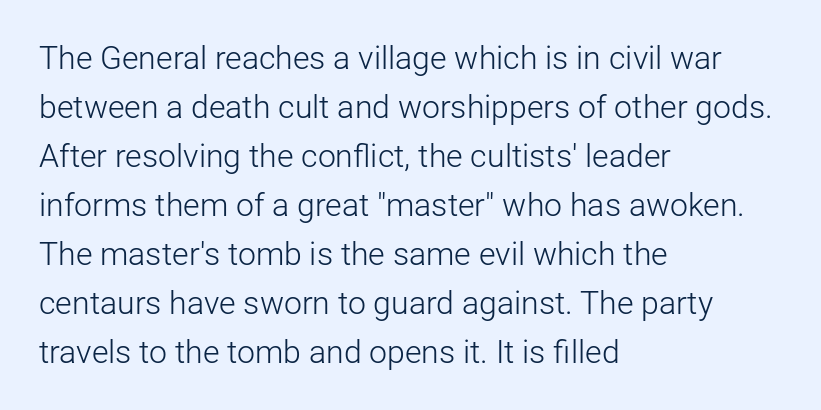
Q: Is the text bold? A: No.
Q: Is the text italic (slanted)? A: No, it is upright.
Q: Is the typeface a serif or a sans-serif typeface? A: Sans-serif.
Q: Is the text underlined? A: No.
Q: How is the paragraph aligned? A: Left-aligned.
Q: Is the spacing between letters normal or unusually wide? A: Normal.
Q: Is the spacing between lines tight, normal or loose? A: Normal.
Q: Width (condensed, normal, or wide)? A: Normal.
Q: Stroke contrast? A: Low.
Q: x-height? A: Medium.
Q: Monospaced? A: No.
